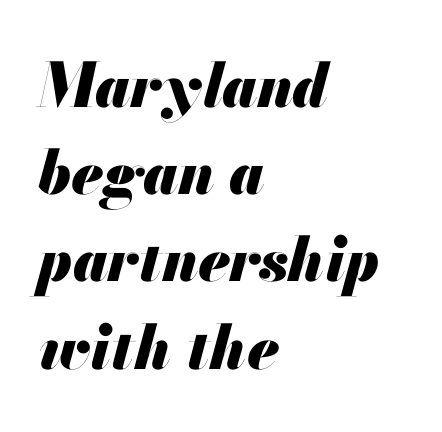
{"italic": "yes", "lean": "right", "slant_degrees": 13, "bold": "yes", "weight": "heavy", "width": "normal", "stroke_contrast": "medium", "x_height": "small", "monospaced": "no", "underline": "no", "align": "left", "line_spacing": "normal", "line_spacing_ratio": 1.43, "letter_spacing": "normal", "letter_spacing_em": 0.0, "glyph_px": 61}
